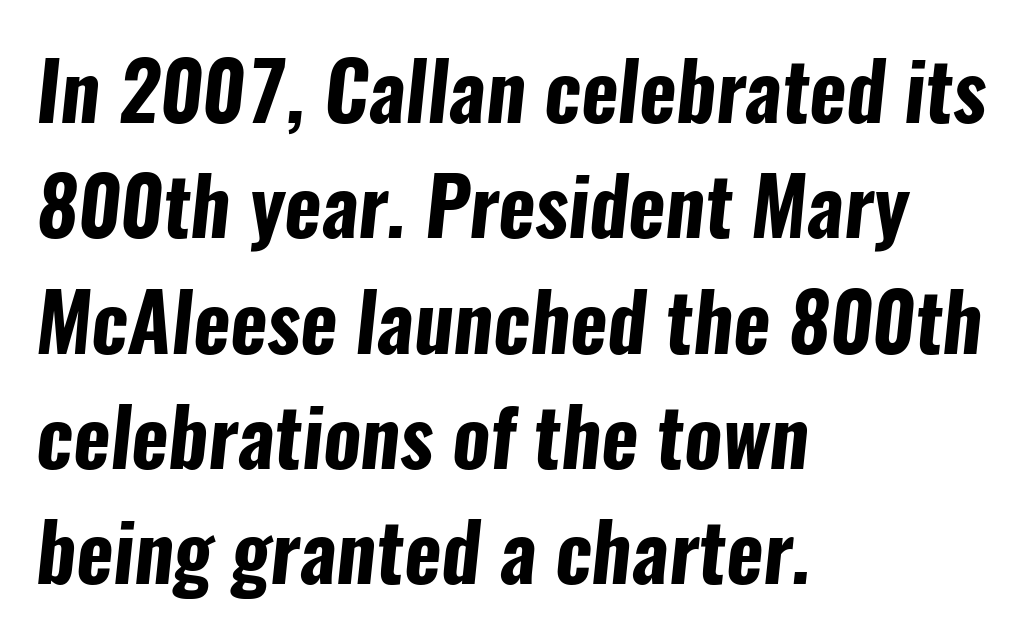
The image shows 79 px bold, condensed sans-serif type; set left-aligned, normal line spacing (1.46x), normal letter spacing, not underlined; low stroke contrast and a medium x-height.
